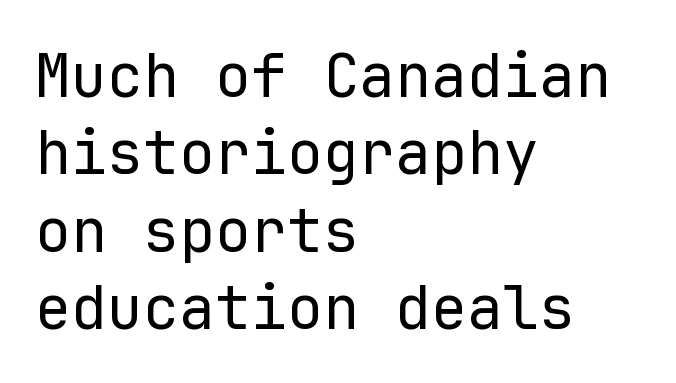
The image shows 60 px regular-weight sans-serif type, upright, monospaced; set left-aligned, normal line spacing (1.29x), normal letter spacing, not underlined; low stroke contrast and a medium x-height.
